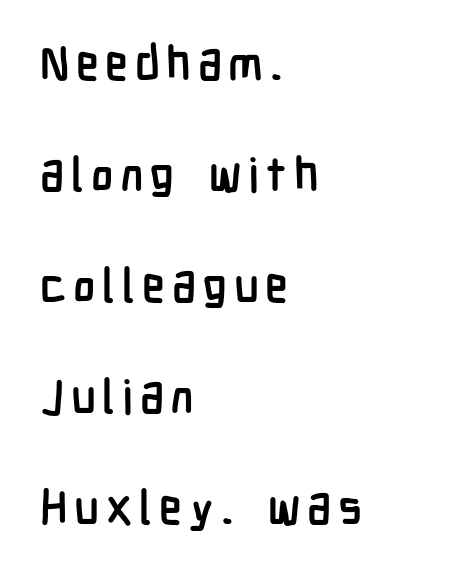
Reading down the block, your eye returns to a fixed left position each line. On the weight axis this lands at bold, roughly 700. The space between consecutive lines is lavish. Varying glyph widths throughout — classic text-font behaviour. No word sits above an underline.
